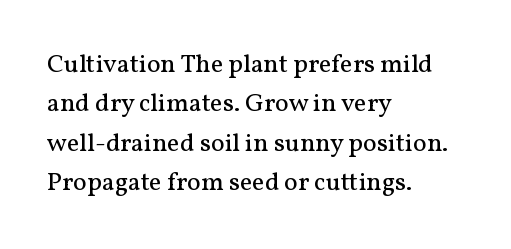
A typesetter would mark this as roman, not italic. Does the leading feel generous? No, just average. The typesetter chose a ragged-right arrangement here. The gaps between neighbouring characters are ordinary and unremarkable. Is this a heavy cut? Hardly; it is regular or lighter. The space directly below the letters is spotless.
